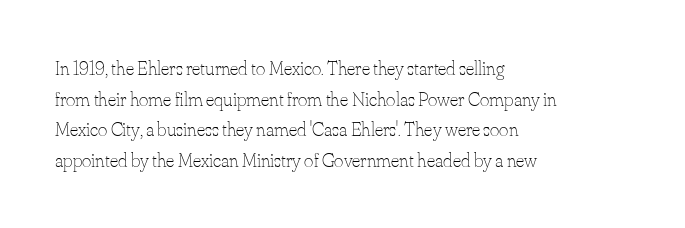
{"italic": "no", "bold": "no", "underline": "no", "align": "left", "line_spacing": "normal", "line_spacing_ratio": 1.53, "letter_spacing": "normal", "letter_spacing_em": 0.0, "glyph_px": 20}
